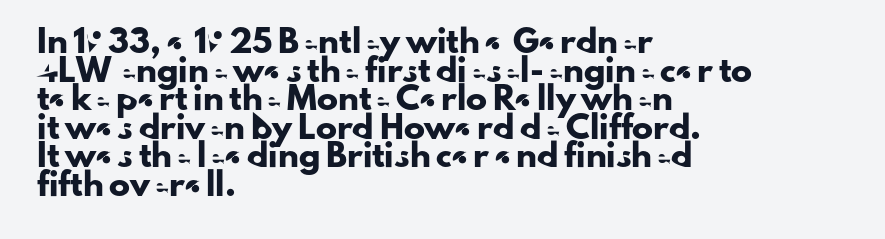
The rendering keeps characters at their native spacing. Does the lettering tilt? It doesn't — this is upright. Descender tails drop into unmarked territory. The lines sit at an ordinary, default distance from one another. One-word summary of the alignment: left.
